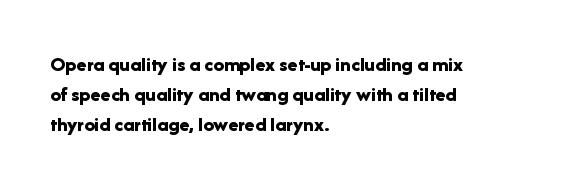
A bare baseline throughout the passage. Heavy-handed strokes throughout: this text is bold. Style check: upright. The setting favours the left margin, as ordinary paragraphs usually do. How are the letters spaced? Ordinarily, with no added tracking.
